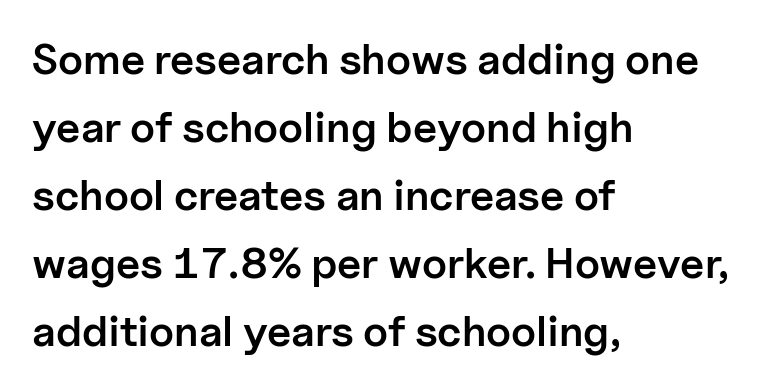
You could not count columns in this text — the font is proportionally spaced. Nobody touched the tracking dial on this one. Its strokes are somewhat broadened, the hallmark of semibold type. Where is the straight margin? On the left. Is there much room between lines? A standard amount, neither cramped nor airy.
